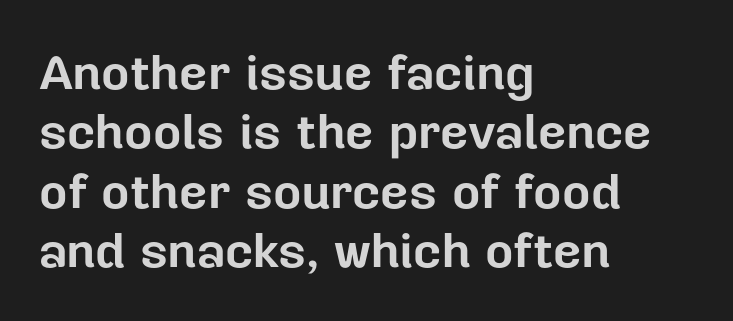
{"serif": "no", "italic": "no", "bold": "yes", "weight": "bold", "width": "normal", "stroke_contrast": "low", "x_height": "medium", "monospaced": "no", "underline": "no", "align": "left", "line_spacing_ratio": 1.21, "letter_spacing": "normal", "letter_spacing_em": 0.0, "glyph_px": 49}
